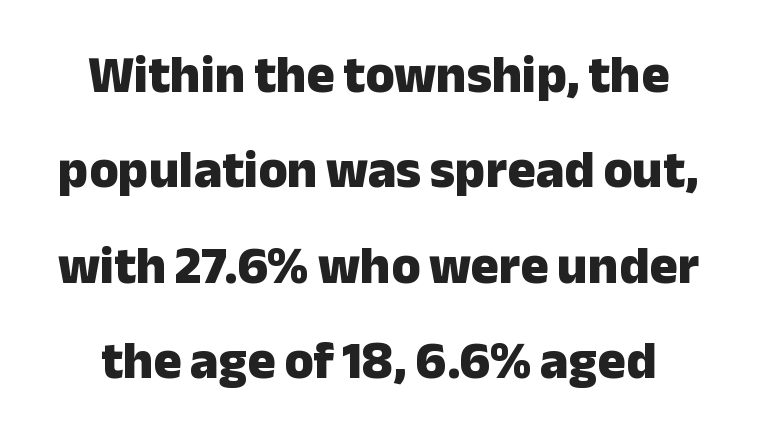
The image shows 53 px heavy sans-serif type, upright; set centered, line spacing 1.8x, normal letter spacing, not underlined; low stroke contrast and a medium x-height.
